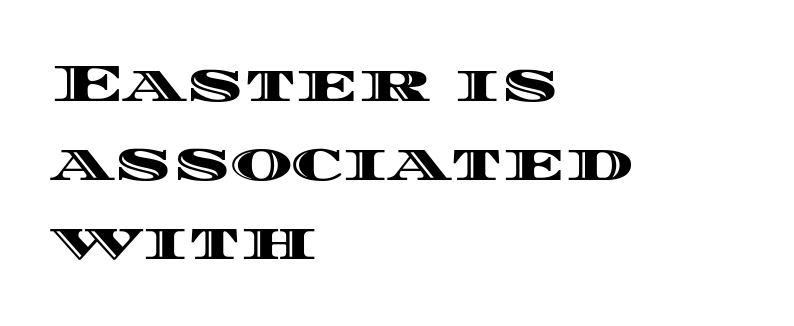
The image shows 53 px wide type, upright; set left-aligned, normal line spacing (1.49x), normal letter spacing, not underlined; a large x-height.
